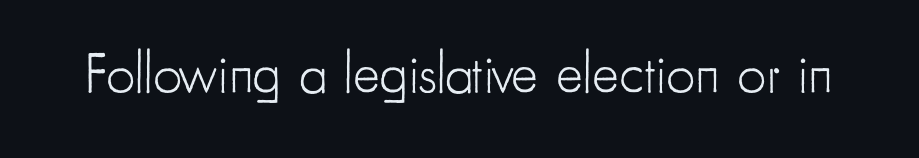
The image shows 57 px light, condensed sans-serif type, upright; set normal letter spacing, not underlined; low stroke contrast and a small x-height.
